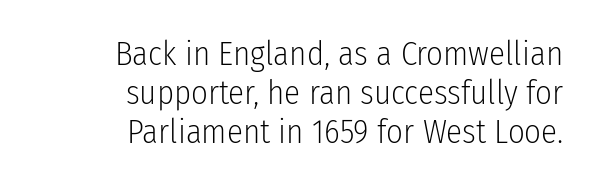
The typeface chosen for these lines omits serifs. This rendering features lettering with no underline. The paragraph has a hard right edge and a soft left edge. The letters advance in unequal steps, a hallmark of proportional type.
